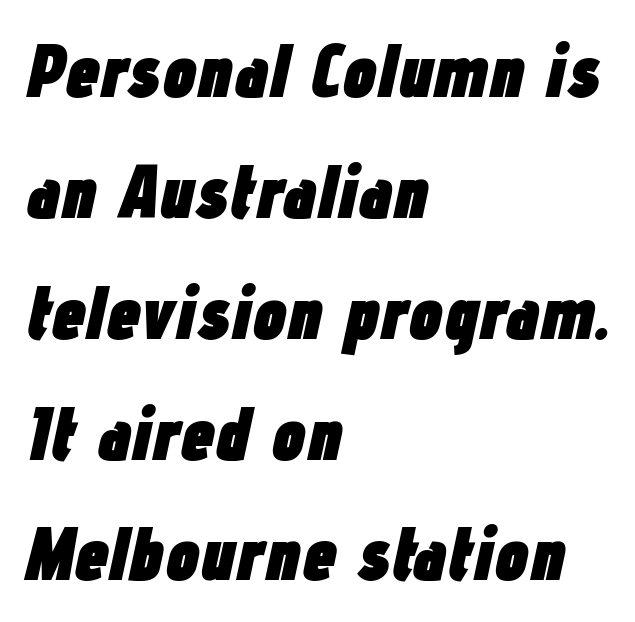
{"italic": "yes", "lean": "right", "slant_degrees": 12, "bold": "yes", "weight": "heavy", "width": "condensed", "stroke_contrast": "low", "x_height": "medium", "monospaced": "no", "underline": "no", "align": "left", "line_spacing": "normal", "line_spacing_ratio": 1.59, "letter_spacing": "normal", "letter_spacing_em": 0.0, "glyph_px": 76}
